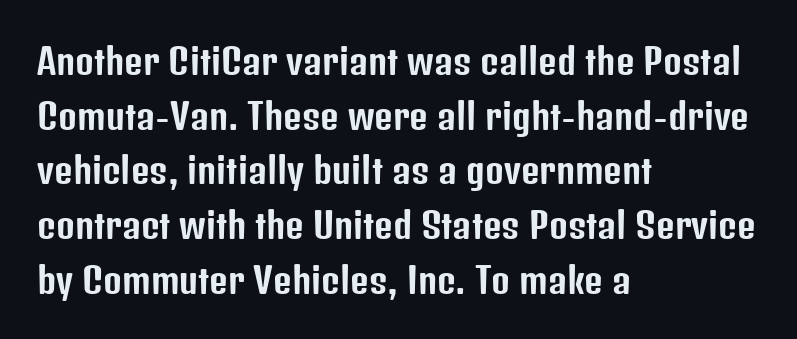
One-word summary of the alignment: left. Compared with typical paragraphs, the rows here are spaced about the same. In terms of letterform style, serifs are entirely absent. The letters sit at their default tracking, neither squeezed nor spread. Note the varied advance widths — an 'i' is clearly narrower than an 'm'.
